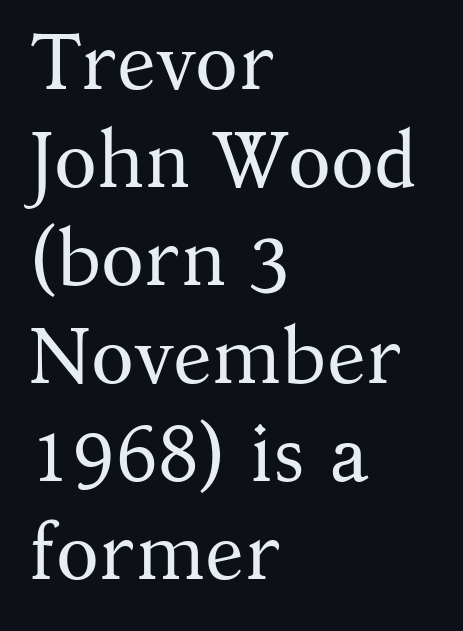
The passage shown is not underscored anywhere. Stroke thickness stays within the range of a standard reading face or lighter. Check where the strokes stop: tiny serifs finish them off. Note the varied advance widths — an 'i' is clearly narrower than an 'm'.
